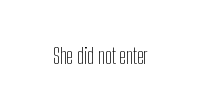
Q: Is the text bold? A: No.
Q: Is the text italic (slanted)? A: No, it is upright.
Q: Is the text underlined? A: No.
Q: Is the spacing between letters normal or unusually wide? A: Normal.
